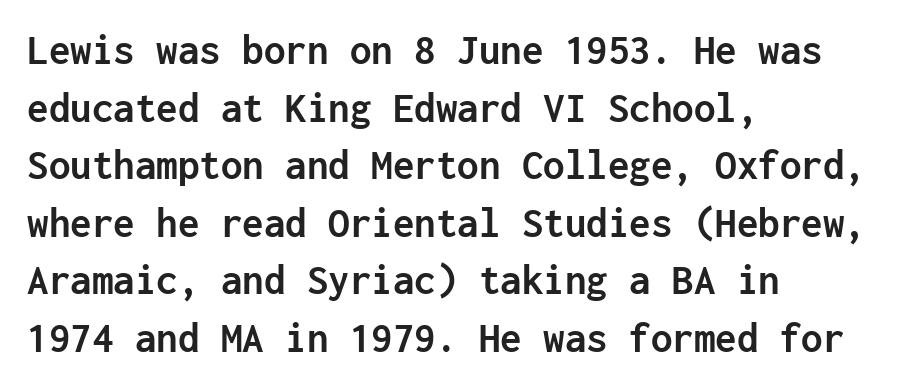
The image shows 43 px semibold sans-serif type, upright, monospaced; set left-aligned, normal line spacing (1.34x), normal letter spacing, not underlined; low stroke contrast and a medium x-height.
